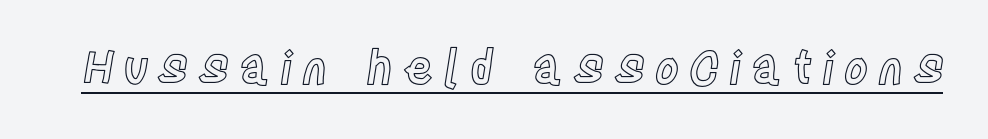
Q: Is the text italic (slanted)? A: Yes.
Q: Is the text underlined? A: Yes.
Q: Is the spacing between letters normal or unusually wide? A: Unusually wide.
Q: Width (condensed, normal, or wide)? A: Condensed.
Q: x-height? A: Large.
Q: Monospaced? A: No.
